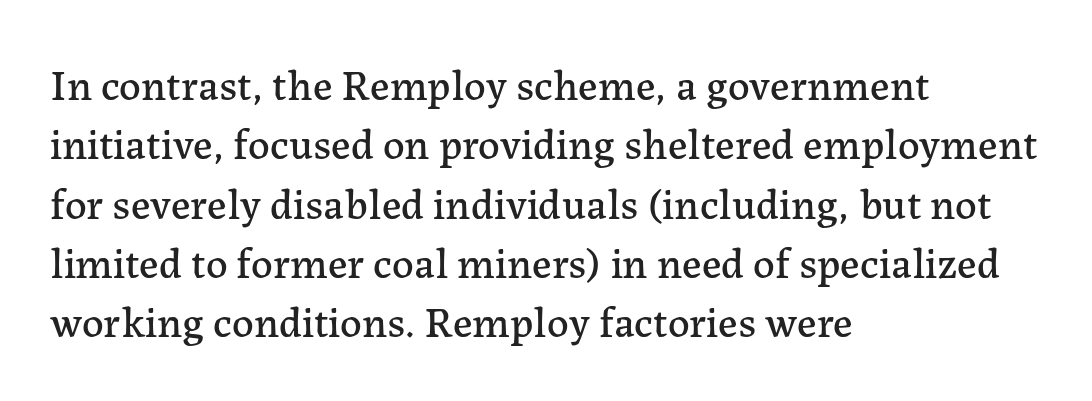
The image shows 43 px serif type, upright; set left-aligned, normal line spacing (1.38x), normal letter spacing, not underlined; low stroke contrast and a medium x-height.
